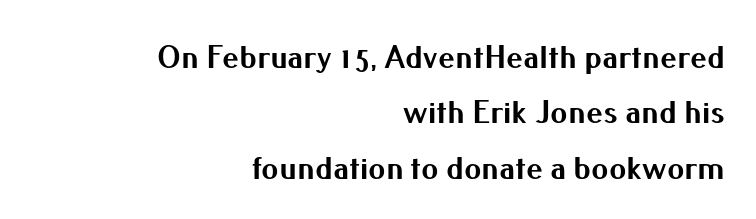
The characters look thick and weighty, a clear bold. Characters remain perfectly vertical along every line. How are the letters spaced? Ordinarily, with no added tracking. These lines are rendered in a variable-pitch font. The space directly below the letters is spotless.
